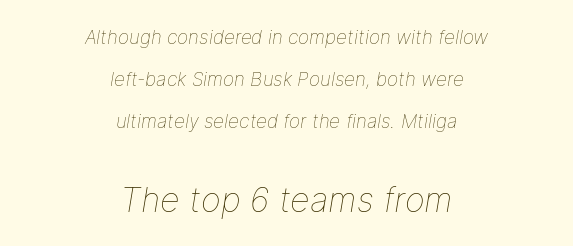
{"italic": "yes", "lean": "right", "slant_degrees": 9, "bold": "no", "weight": "thin", "width": "normal", "stroke_contrast": "low", "x_height": "medium", "monospaced": "no", "underline": "no", "align": "center", "line_spacing": "loose", "line_spacing_ratio": 2.22, "letter_spacing": "normal", "letter_spacing_em": 0.0, "larger_block": "second", "size_ratio": 1.79, "glyph_px": 34}
